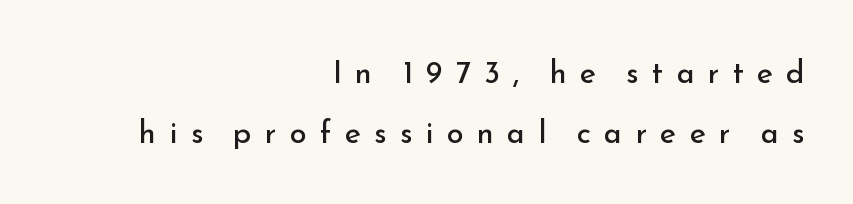
The image shows 31 px regular-weight sans-serif type, upright; set right-aligned, loose line spacing (1.92x), unusually wide letter spacing (+0.42 em), not underlined; low stroke contrast and a small x-height.
